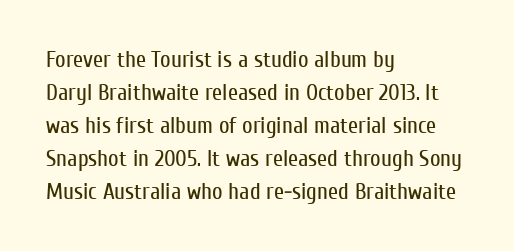
The image shows 23 px text type, upright; set left-aligned, normal line spacing (1.43x), normal letter spacing, not underlined.
